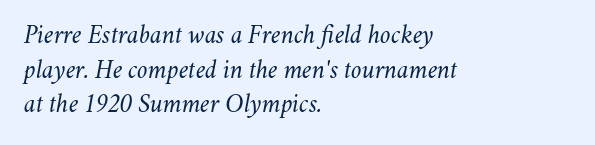
Q: Is the text bold? A: No.
Q: Is the text italic (slanted)? A: Yes, it leans right by about 11 degrees.
Q: Is the text underlined? A: No.
Q: How is the paragraph aligned? A: Left-aligned.
Q: Is the spacing between letters normal or unusually wide? A: Normal.
Q: Is the spacing between lines tight, normal or loose? A: Normal.
